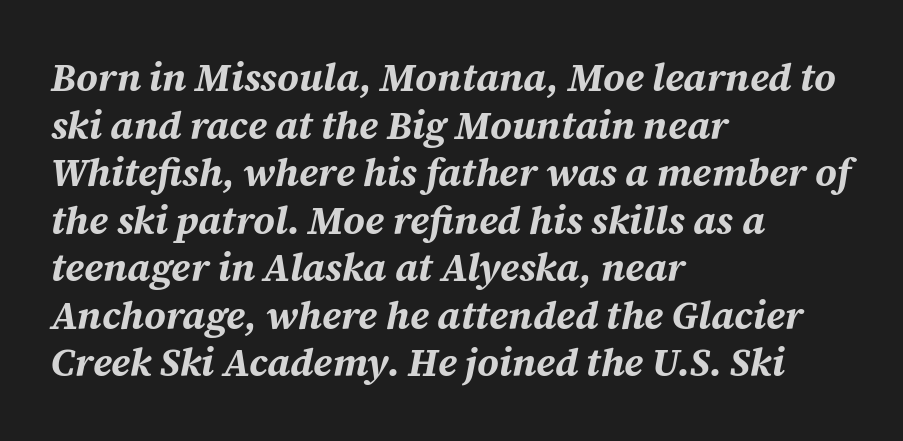
Character widths vary here, with narrow letters taking less room than wide ones. Does extra space separate the letters? No, they use regular spacing. Designer's note — italics engaged. Does the copy run flush right? No — it runs flush left. Quick note: underline off.
